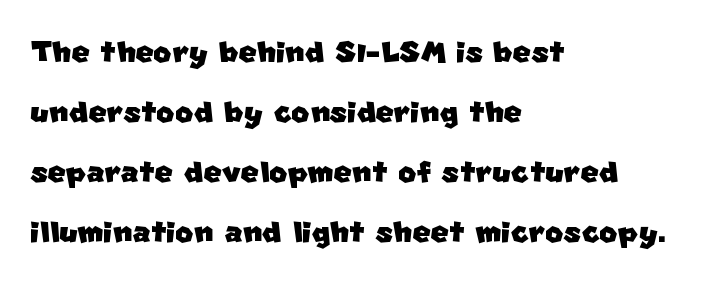
{"serif": "no", "width": "normal", "stroke_contrast": "low", "x_height": "large", "monospaced": "no", "underline": "no", "align": "left", "line_spacing": "normal", "line_spacing_ratio": 1.54, "letter_spacing": "normal", "letter_spacing_em": 0.0, "glyph_px": 39}
